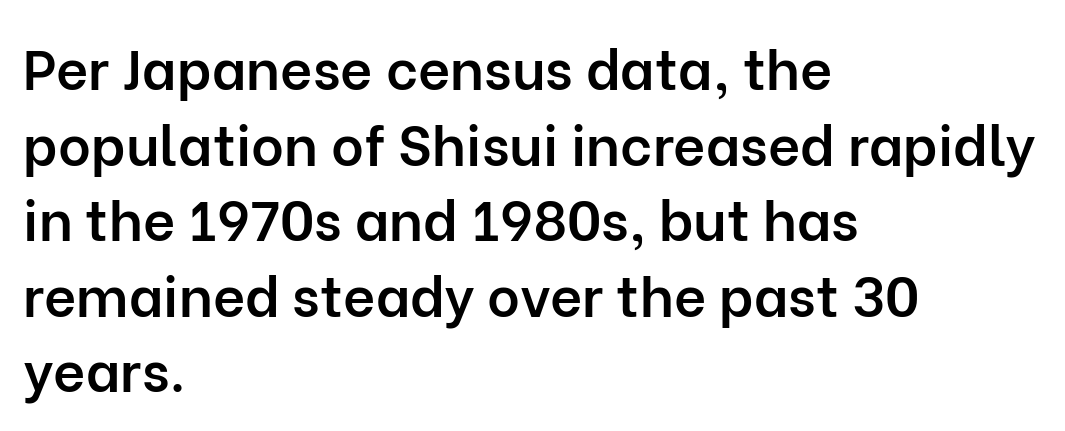
The image shows 56 px semibold sans-serif type, upright; set left-aligned, normal line spacing (1.35x), normal letter spacing, not underlined; low stroke contrast and a medium x-height.
